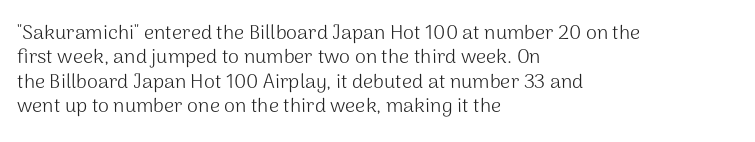
Q: Is the text bold? A: No.
Q: Is the text italic (slanted)? A: No, it is upright.
Q: Is the text underlined? A: No.
Q: How is the paragraph aligned? A: Left-aligned.
Q: Is the spacing between letters normal or unusually wide? A: Normal.
